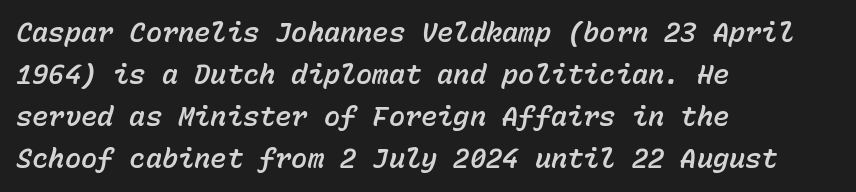
The image shows 27 px text type, italic (leaning right); set left-aligned, normal line spacing (1.56x), normal letter spacing, not underlined.
